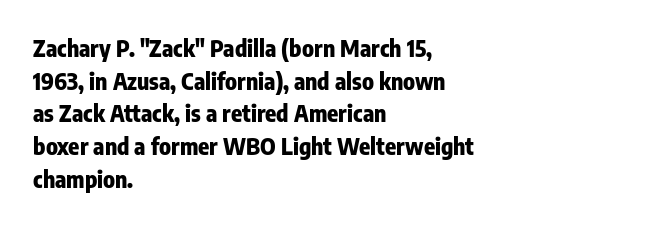
{"italic": "no", "bold": "yes", "underline": "no", "align": "left", "line_spacing": "normal", "line_spacing_ratio": 1.42, "letter_spacing": "normal", "letter_spacing_em": 0.0, "glyph_px": 23}
